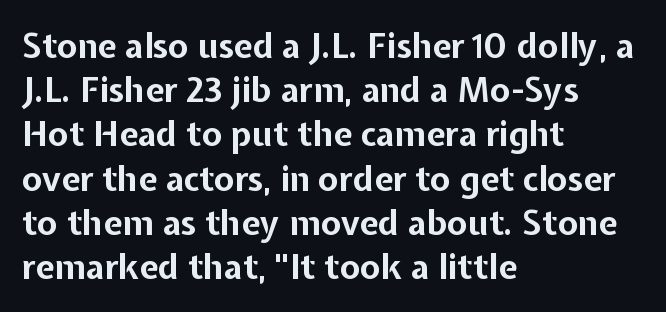
Is the letter spacing exaggerated? No — it looks like the ordinary default. Has an underline been added? It has not. This is heavy type, rendered in bold. Every stem runs plumb, perpendicular to the baseline.
